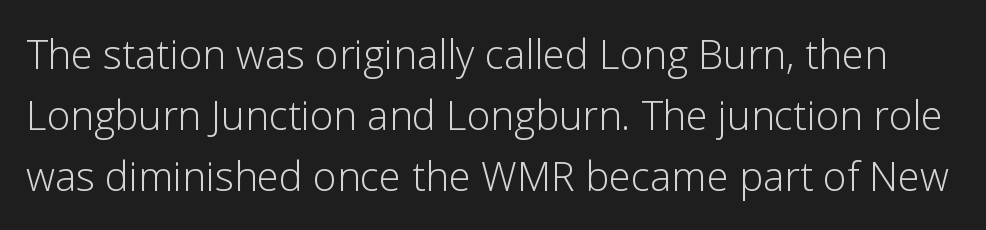
Q: Is the text bold? A: No.
Q: Is the text italic (slanted)? A: No, it is upright.
Q: Is the typeface a serif or a sans-serif typeface? A: Sans-serif.
Q: Is the text underlined? A: No.
Q: Is the spacing between letters normal or unusually wide? A: Normal.
Q: Is the spacing between lines tight, normal or loose? A: Normal.
Q: Width (condensed, normal, or wide)? A: Normal.
Q: Stroke contrast? A: Low.
Q: x-height? A: Medium.
Q: Monospaced? A: No.
